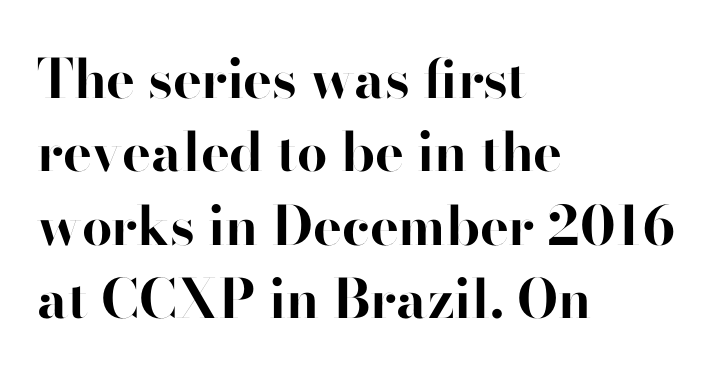
The axis of the letterforms is exactly vertical. No word sits above an underline. The letterforms sit shoulder to shoulder at normal distance. What weight is shown? A full bold with thick strokes.
